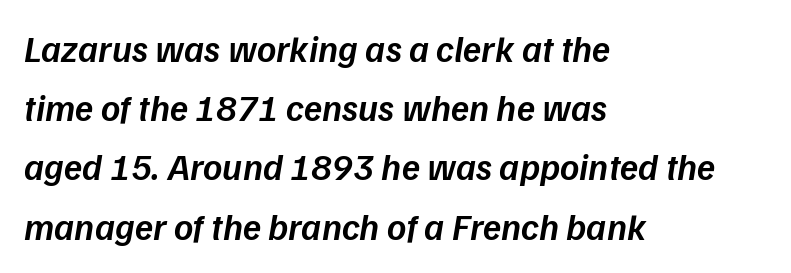
The face used here is proportionally spaced, like ordinary book or web type. Each line starts at the same left margin while the right side varies. Plain, unruled lines of type. This is moderately heavy type, rendered in semibold. Does the leading feel generous? No, just average. Posture: slanted.
